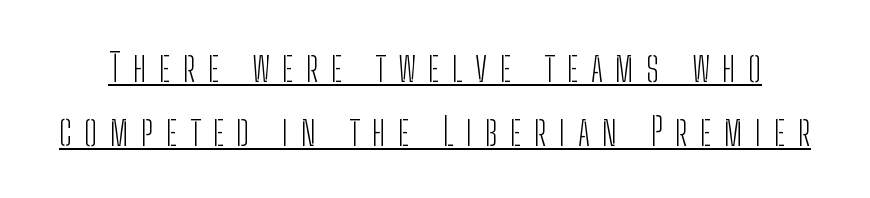
Q: Is the text bold? A: No.
Q: Is the text italic (slanted)? A: No, it is upright.
Q: Is the typeface a serif or a sans-serif typeface? A: Sans-serif.
Q: Is the text underlined? A: Yes.
Q: Is the spacing between letters normal or unusually wide? A: Unusually wide.
Q: Is the spacing between lines tight, normal or loose? A: Normal.
Q: Width (condensed, normal, or wide)? A: Condensed.
Q: Stroke contrast? A: Low.
Q: x-height? A: Medium.
Q: Monospaced? A: No.
